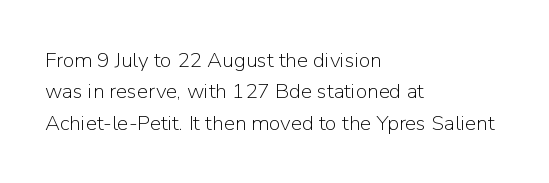
Q: Is the text bold? A: No.
Q: Is the text italic (slanted)? A: No, it is upright.
Q: Is the text underlined? A: No.
Q: How is the paragraph aligned? A: Left-aligned.
Q: Is the spacing between letters normal or unusually wide? A: Normal.
Q: Is the spacing between lines tight, normal or loose? A: Normal.
